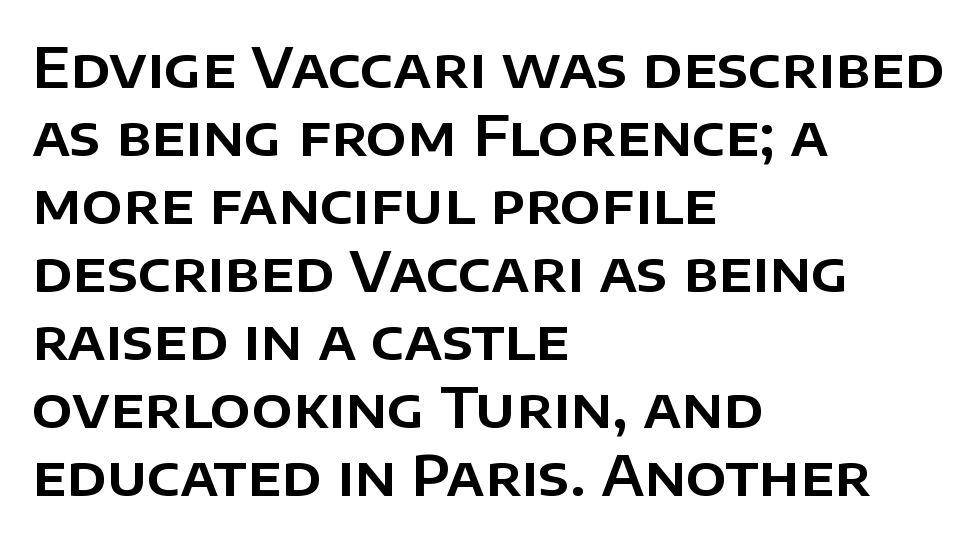
All the whitespace from short lines collects on the right. Proportional: the letters do not fall into vertical columns. Does the leading feel generous? No, just average. Short note: letters normally spaced. The typeface chosen for these lines omits serifs. Each row of text sits above clean, open space.
